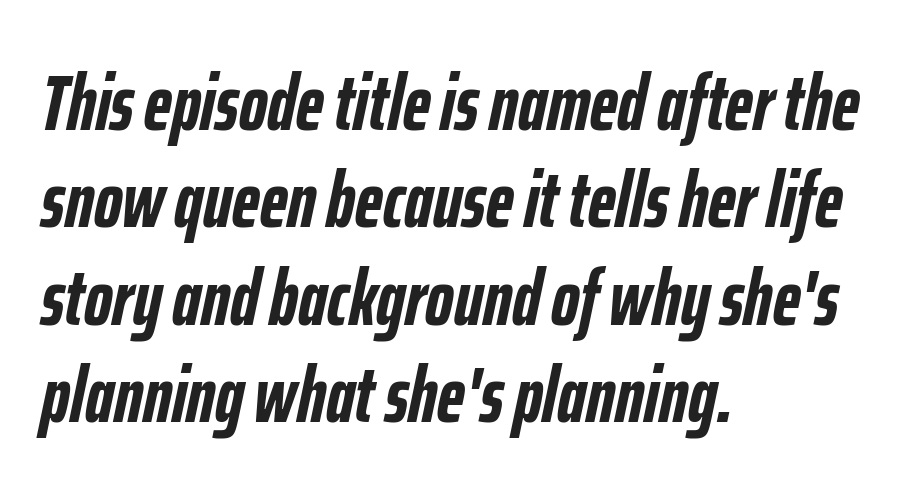
{"italic": "yes", "lean": "right", "slant_degrees": 12, "bold": "yes", "weight": "semibold", "width": "condensed", "stroke_contrast": "low", "x_height": "medium", "monospaced": "no", "underline": "no", "align": "left", "line_spacing": "normal", "line_spacing_ratio": 1.25, "letter_spacing": "normal", "letter_spacing_em": 0.0, "glyph_px": 78}
